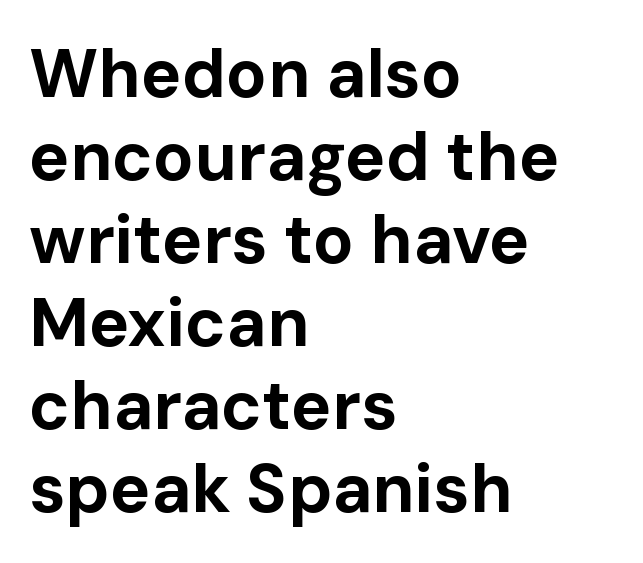
Q: Is the text bold? A: Yes.
Q: Is the text italic (slanted)? A: No, it is upright.
Q: Is the typeface a serif or a sans-serif typeface? A: Sans-serif.
Q: Is the text underlined? A: No.
Q: How is the paragraph aligned? A: Left-aligned.
Q: Is the spacing between letters normal or unusually wide? A: Normal.
Q: Width (condensed, normal, or wide)? A: Normal.
Q: Stroke contrast? A: Low.
Q: x-height? A: Medium.
Q: Monospaced? A: No.
